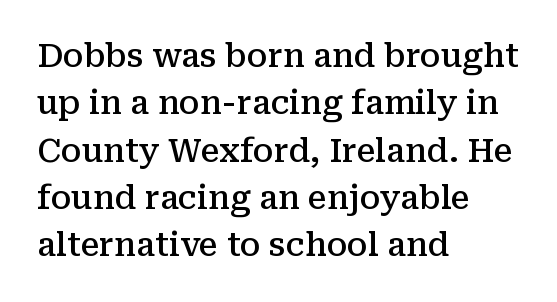
A typesetter would mark this as roman, not italic. The letterforms sit shoulder to shoulder at normal distance. Where is the straight margin? On the left. I'd call this a serif setting — the letters wear small feet.
